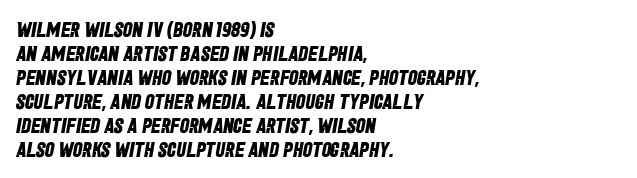
Q: Is the text bold? A: Yes.
Q: Is the text underlined? A: No.
Q: How is the paragraph aligned? A: Left-aligned.
Q: Is the spacing between letters normal or unusually wide? A: Normal.
Q: Is the spacing between lines tight, normal or loose? A: Tight.
